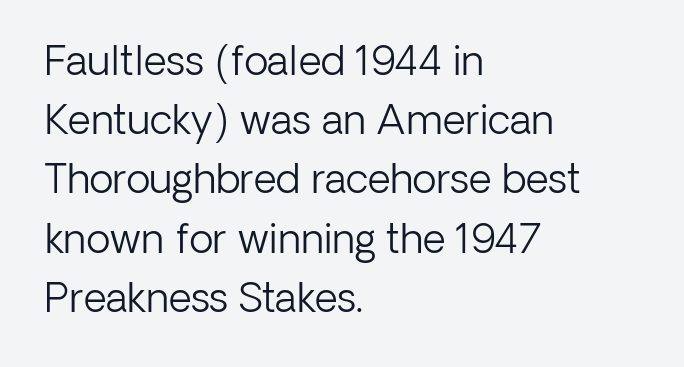
Q: Is the text bold? A: No.
Q: Is the text italic (slanted)? A: No, it is upright.
Q: Is the typeface a serif or a sans-serif typeface? A: Sans-serif.
Q: Is the text underlined? A: No.
Q: How is the paragraph aligned? A: Left-aligned.
Q: Is the spacing between letters normal or unusually wide? A: Normal.
Q: Is the spacing between lines tight, normal or loose? A: Normal.
Q: Width (condensed, normal, or wide)? A: Normal.
Q: Stroke contrast? A: Low.
Q: x-height? A: Medium.
Q: Monospaced? A: No.
